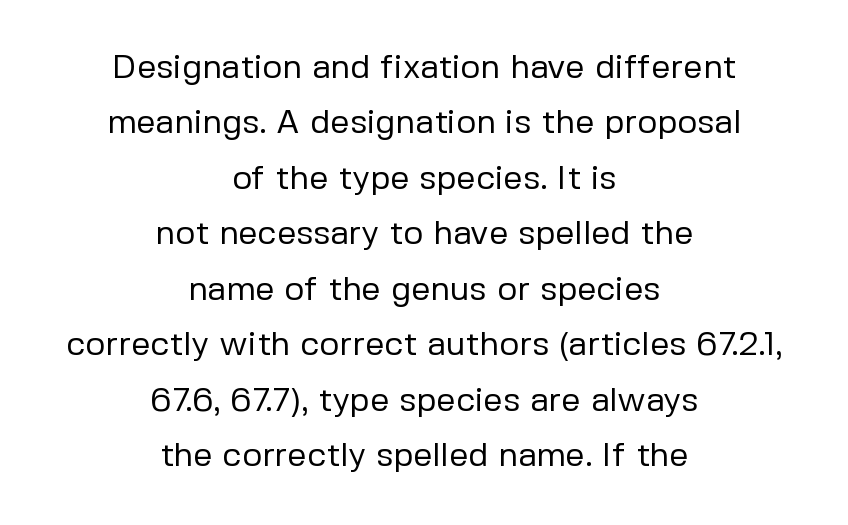
Proportional: the letters do not fall into vertical columns. Caption: multi-line text, centered on the measure. The letters sit at their default tracking, neither squeezed nor spread. Serif or sans? Sans — the stroke terminals are bare. Ascenders rise straight up at ninety degrees. A typesetter would call this leading conventional body-copy spacing.
